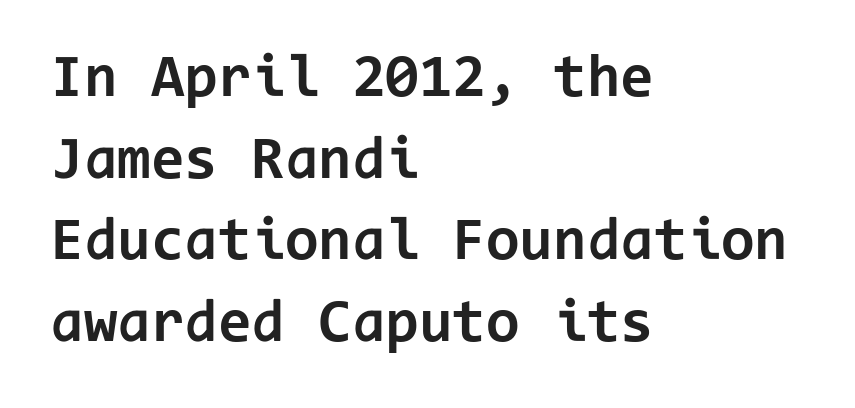
The image shows 61 px bold sans-serif type, upright, monospaced; set left-aligned, normal line spacing (1.34x), normal letter spacing, not underlined; low stroke contrast and a medium x-height.
